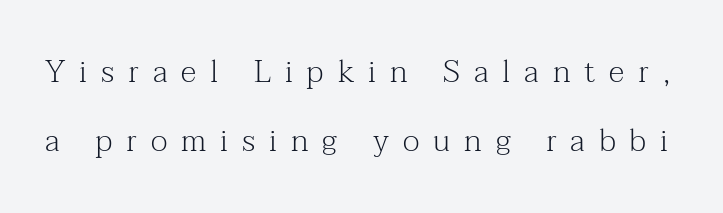
The image shows 31 px light serif type, upright; set loose line spacing (2.21x), unusually wide letter spacing (+0.45 em), not underlined; medium stroke contrast and a medium x-height.
